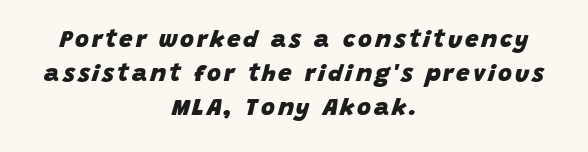
This is oblique type, the kind used for emphasis or titles. In terms of weight, the rendering is a true, heavy bold. Regular leading. Quick note: underline off. Where is the straight margin? There isn't one; the lines are centered.
